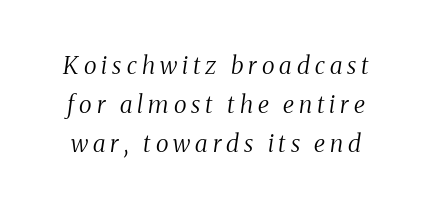
{"italic": "yes", "lean": "right", "slant_degrees": 8, "bold": "no", "underline": "no", "line_spacing": "normal", "line_spacing_ratio": 1.62, "letter_spacing": "wide", "letter_spacing_em": 0.21, "glyph_px": 24}
